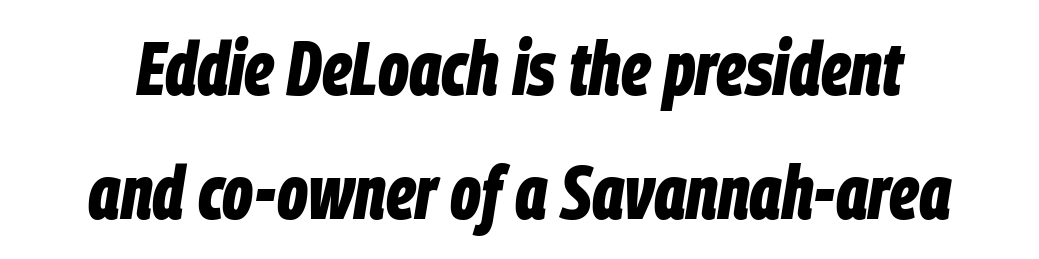
What stands out about the letter spacing? Nothing — it is the standard amount. Descenders are the only things crossing below the line. The rows are spaced the way most documents space them. Designer's note — italics engaged. Varying glyph widths throughout — classic text-font behaviour. You'd pick this weight for a headline — it's a proper bold.
